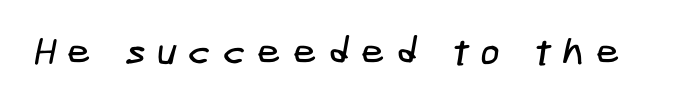
The image shows 38 px condensed sans-serif type; set unusually wide letter spacing (+0.29 em), not underlined; low stroke contrast and a medium x-height.
